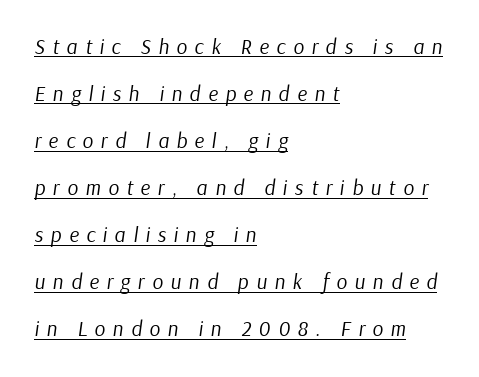
The image shows 21 px text type, italic (leaning right); set left-aligned, loose line spacing (2.24x), unusually wide letter spacing (+0.36 em), underlined.
